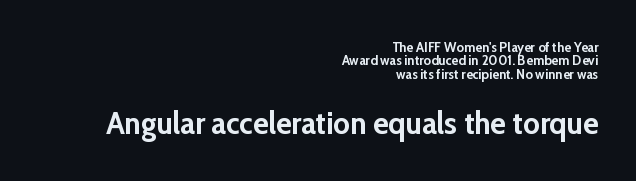
{"serif": "no", "italic": "no", "bold": "yes", "weight": "semibold", "width": "normal", "stroke_contrast": "low", "x_height": "medium", "monospaced": "no", "underline": "no", "align": "right", "line_spacing": "tight", "line_spacing_ratio": 0.95, "letter_spacing": "normal", "letter_spacing_em": 0.0, "larger_block": "second", "size_ratio": 2.29, "glyph_px": 32}
